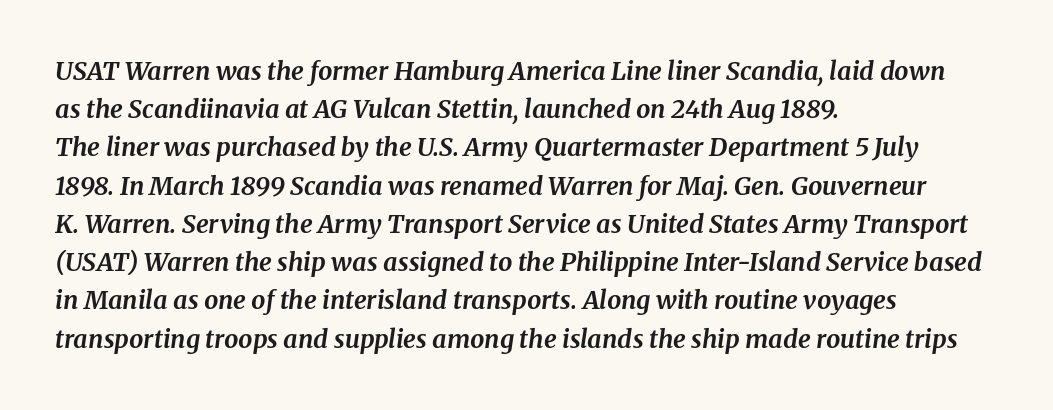
Q: Is the text bold? A: Yes.
Q: Is the text italic (slanted)? A: Yes, it leans right by about 8 degrees.
Q: Is the text underlined? A: No.
Q: How is the paragraph aligned? A: Left-aligned.
Q: Is the spacing between letters normal or unusually wide? A: Normal.
Q: Is the spacing between lines tight, normal or loose? A: Normal.
